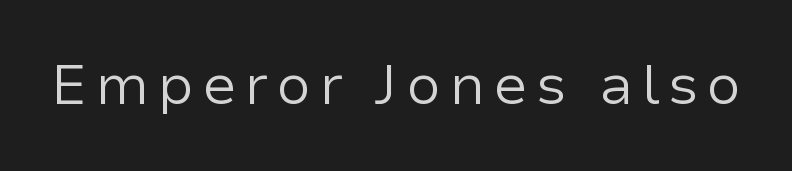
{"serif": "no", "italic": "no", "bold": "no", "weight": "regular", "width": "normal", "stroke_contrast": "low", "x_height": "medium", "monospaced": "no", "underline": "no", "glyph_px": 56}
